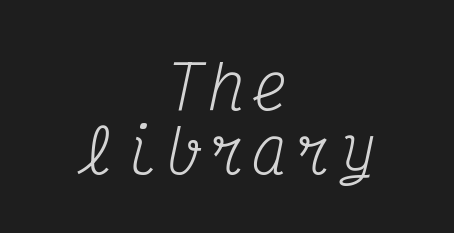
{"serif": "yes", "italic": "yes", "lean": "right", "slant_degrees": 12, "bold": "no", "weight": "regular", "width": "condensed", "stroke_contrast": "medium", "x_height": "medium", "monospaced": "yes", "underline": "no", "align": "center", "line_spacing": "tight", "line_spacing_ratio": 1.06, "glyph_px": 60}
